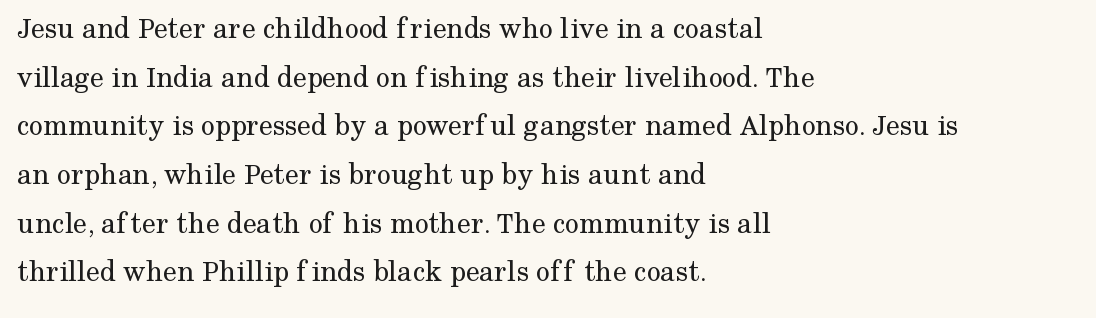
{"serif": "yes", "italic": "no", "bold": "no", "weight": "regular", "width": "normal", "stroke_contrast": "medium", "x_height": "medium", "monospaced": "no", "underline": "no", "align": "left", "line_spacing": "normal", "line_spacing_ratio": 1.57, "letter_spacing": "normal", "letter_spacing_em": 0.0, "glyph_px": 31}
